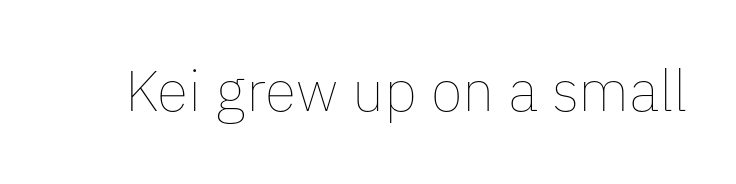
No chunkiness to these letters — they're not bold. Just letters on the line, the space beneath them empty. A roman cut, with each character standing at attention. Tracking value appears to be zero — textbook default spacing. Looks like regular typesetting: each glyph gets only the width it needs.
